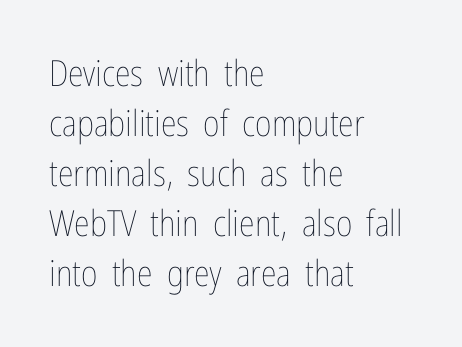
The image shows 36 px thin, condensed type, upright; set left-aligned, normal line spacing (1.39x), normal letter spacing, not underlined; low stroke contrast and a medium x-height.
